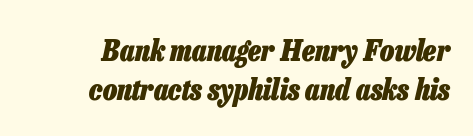
The image shows 30 px heavy, condensed type, italic (leaning right); set right-aligned, normal line spacing (1.29x), normal letter spacing, not underlined; low stroke contrast and a medium x-height.
